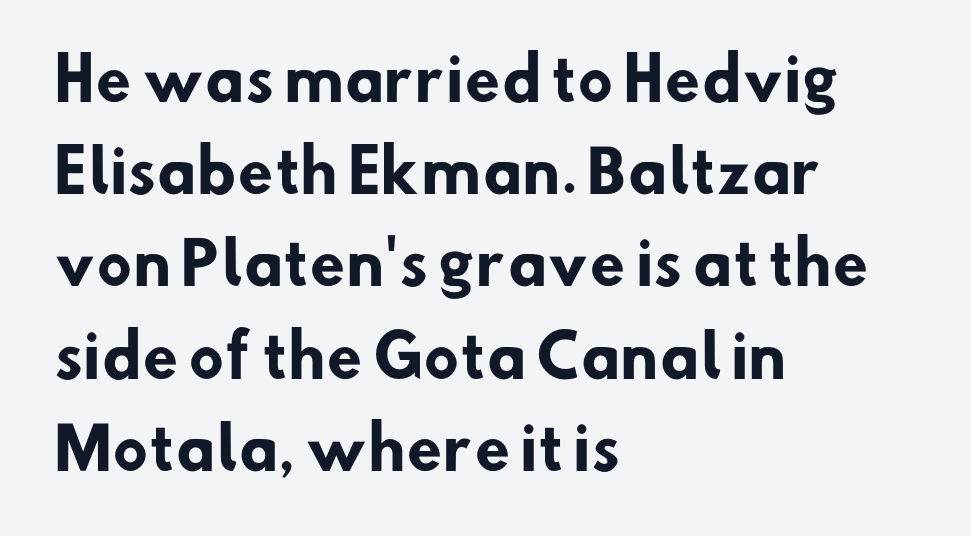
Q: Is the text bold? A: Yes.
Q: Is the typeface a serif or a sans-serif typeface? A: Sans-serif.
Q: Is the text underlined? A: No.
Q: How is the paragraph aligned? A: Left-aligned.
Q: Is the spacing between letters normal or unusually wide? A: Normal.
Q: Is the spacing between lines tight, normal or loose? A: Normal.
Q: Width (condensed, normal, or wide)? A: Normal.
Q: Stroke contrast? A: Low.
Q: x-height? A: Small.
Q: Monospaced? A: No.
